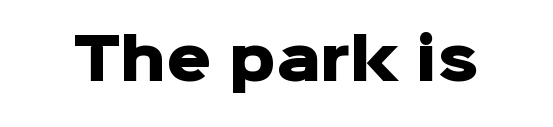
Q: Is the text bold? A: Yes.
Q: Is the text italic (slanted)? A: No, it is upright.
Q: Is the typeface a serif or a sans-serif typeface? A: Sans-serif.
Q: Is the text underlined? A: No.
Q: Is the spacing between letters normal or unusually wide? A: Normal.
Q: Width (condensed, normal, or wide)? A: Normal.
Q: Stroke contrast? A: Low.
Q: x-height? A: Medium.
Q: Monospaced? A: No.
